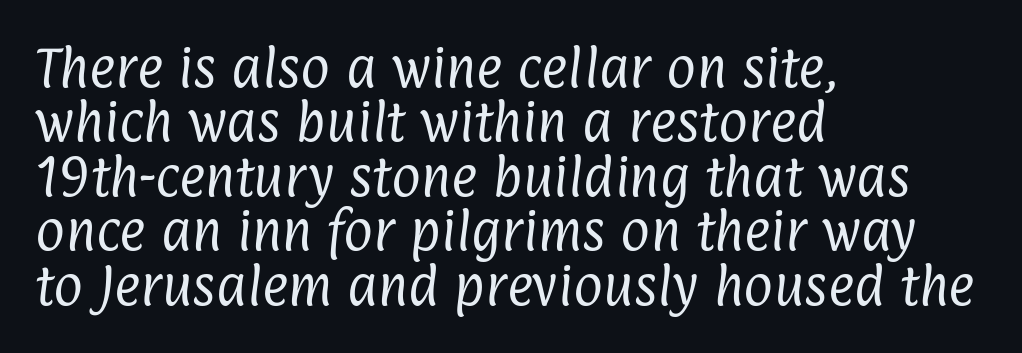
{"serif": "no", "bold": "no", "weight": "regular", "width": "condensed", "stroke_contrast": "low", "x_height": "medium", "monospaced": "no", "underline": "no", "align": "left", "line_spacing_ratio": 1.21, "letter_spacing": "normal", "letter_spacing_em": 0.0, "glyph_px": 45}
